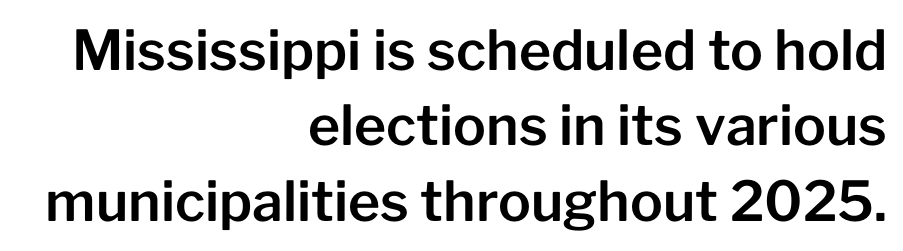
{"serif": "no", "italic": "no", "width": "normal", "stroke_contrast": "low", "x_height": "medium", "monospaced": "no", "underline": "no", "align": "right", "line_spacing": "normal", "line_spacing_ratio": 1.37, "letter_spacing": "normal", "letter_spacing_em": 0.0, "glyph_px": 55}
